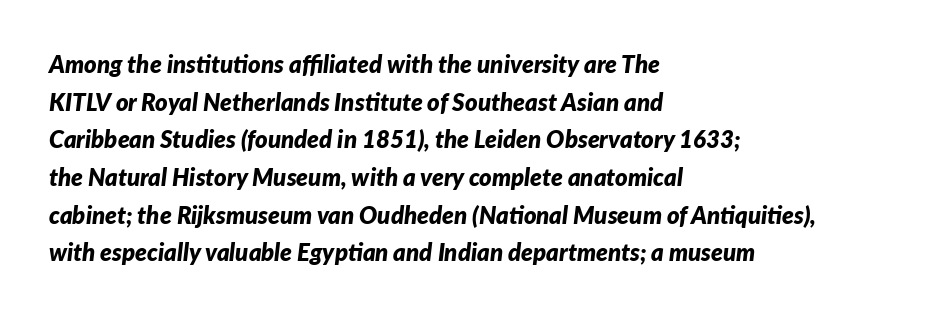
The font is running at its bold setting. Descender tails drop into unmarked territory. In terms of leading, this rendering sits right in the middle. Slanted lettering throughout.
